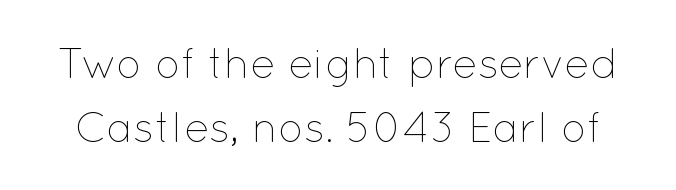
{"italic": "no", "bold": "no", "weight": "thin", "width": "normal", "stroke_contrast": "low", "x_height": "medium", "monospaced": "no", "underline": "no", "line_spacing": "normal", "line_spacing_ratio": 1.52, "letter_spacing": "normal", "letter_spacing_em": 0.0, "glyph_px": 42}
